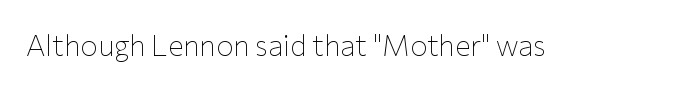
{"serif": "no", "italic": "no", "bold": "no", "weight": "thin", "width": "normal", "stroke_contrast": "low", "x_height": "medium", "monospaced": "no", "underline": "no", "letter_spacing": "normal", "letter_spacing_em": 0.0, "glyph_px": 29}
